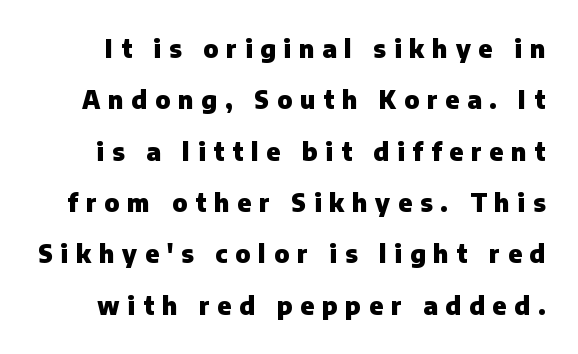
Q: Is the text bold? A: Yes.
Q: Is the text italic (slanted)? A: No, it is upright.
Q: Is the text underlined? A: No.
Q: Is the spacing between letters normal or unusually wide? A: Unusually wide.
Q: Is the spacing between lines tight, normal or loose? A: Loose.
